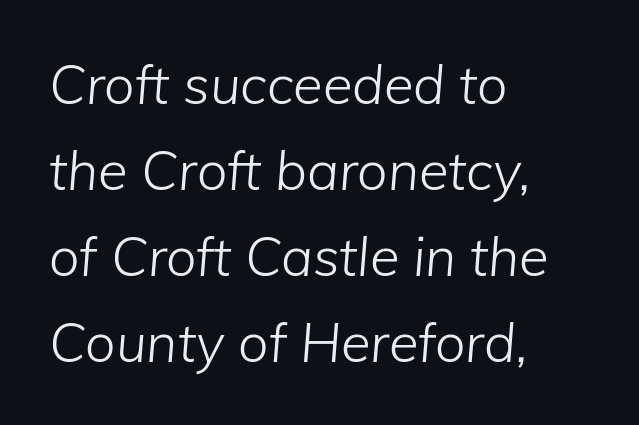
{"italic": "yes", "lean": "right", "slant_degrees": 5, "bold": "no", "weight": "light", "width": "normal", "stroke_contrast": "low", "x_height": "medium", "monospaced": "no", "underline": "no", "align": "left", "line_spacing": "normal", "line_spacing_ratio": 1.59, "letter_spacing": "normal", "letter_spacing_em": 0.0, "glyph_px": 54}
